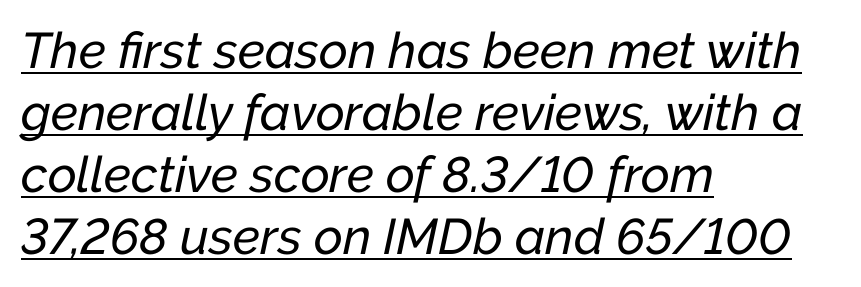
The image shows 50 px text type, italic (leaning right); set left-aligned, line spacing 1.24x, normal letter spacing, underlined; low stroke contrast and a medium x-height.
